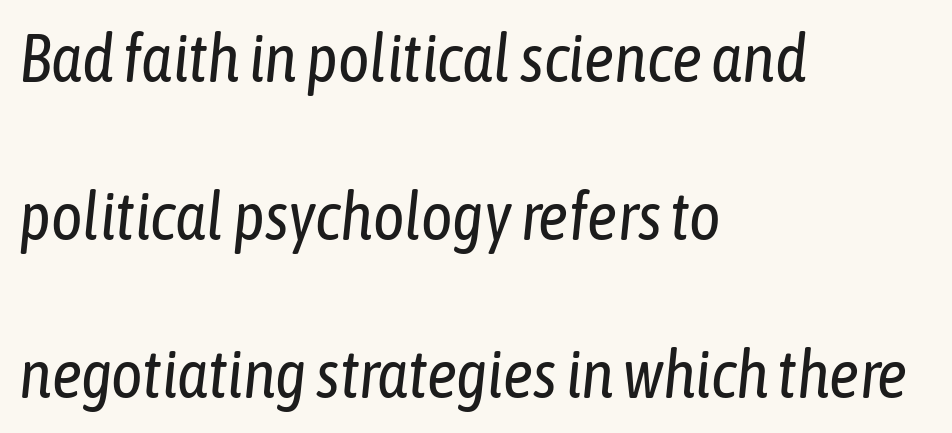
All the whitespace from short lines collects on the right. Quick note: underline off. A typesetter would call this proportional, since set widths differ per character. Ink coverage per letter is moderate at most. Default kerning and tracking; the words read as compact shapes.
